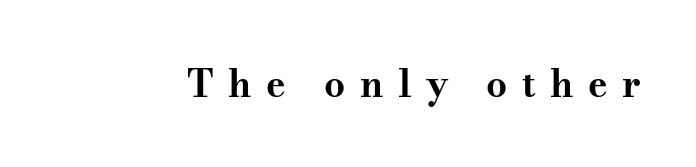
The image shows 37 px bold, wide serif type, upright; set unusually wide letter spacing (+0.39 em), not underlined; medium stroke contrast and a small x-height.
